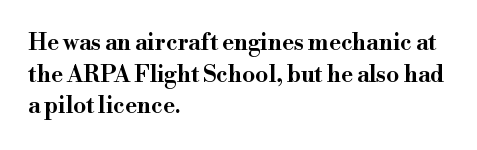
The image shows 23 px text type, upright; set left-aligned, normal line spacing (1.37x), normal letter spacing, not underlined.
